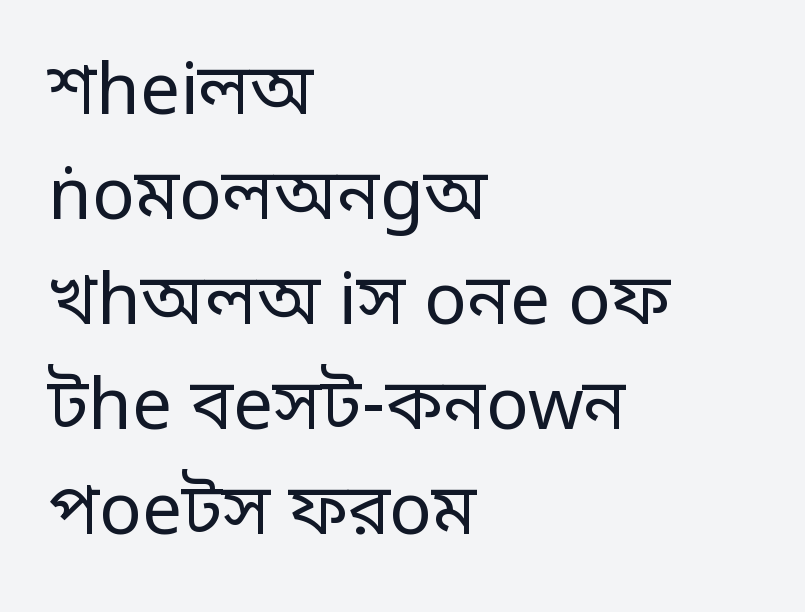
Nope, not italic — everything's standing straight. Examine the stroke ends and you'll find no serifs. Honestly, the letter spacing is just normal — you wouldn't notice it. A bare baseline throughout the passage.
